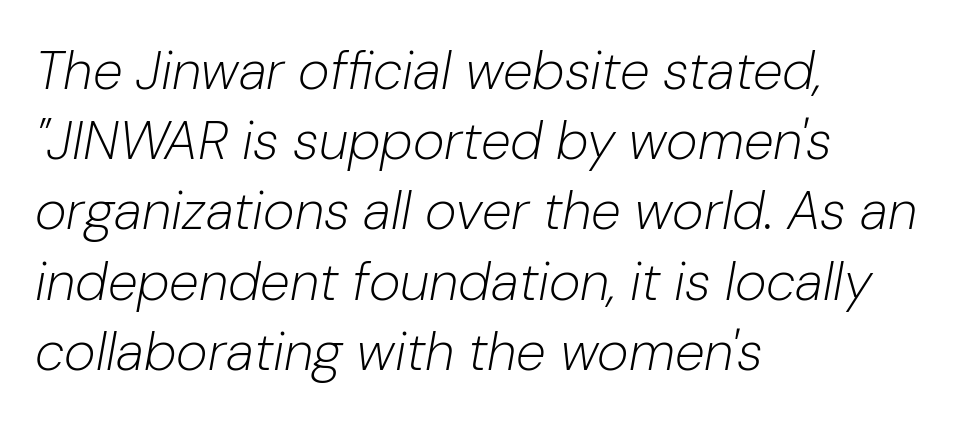
Q: Is the text bold? A: No.
Q: Is the text italic (slanted)? A: Yes, it leans right by about 10 degrees.
Q: Is the text underlined? A: No.
Q: How is the paragraph aligned? A: Left-aligned.
Q: Is the spacing between letters normal or unusually wide? A: Normal.
Q: Is the spacing between lines tight, normal or loose? A: Normal.
Q: Width (condensed, normal, or wide)? A: Normal.
Q: Stroke contrast? A: Low.
Q: x-height? A: Medium.
Q: Monospaced? A: No.
